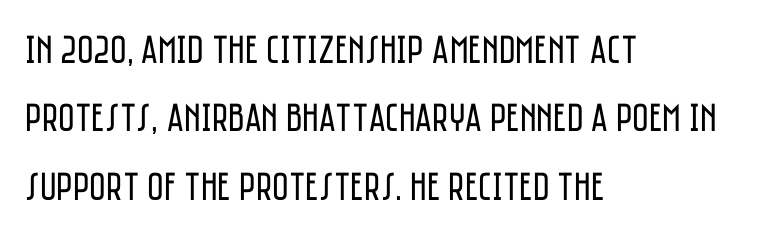
{"serif": "no", "italic": "no", "bold": "no", "weight": "regular", "width": "condensed", "stroke_contrast": "low", "x_height": "large", "monospaced": "no", "underline": "no", "align": "left", "line_spacing_ratio": 1.71, "letter_spacing": "normal", "letter_spacing_em": 0.0, "glyph_px": 40}
